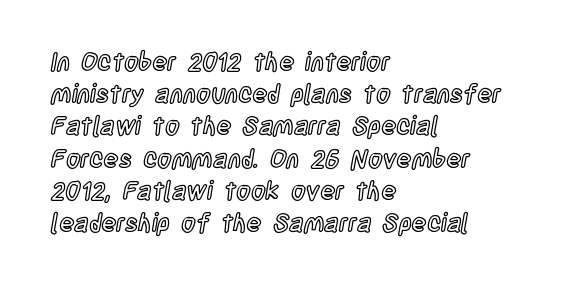
The image shows 25 px text type; set left-aligned, normal line spacing (1.29x), normal letter spacing, not underlined.
